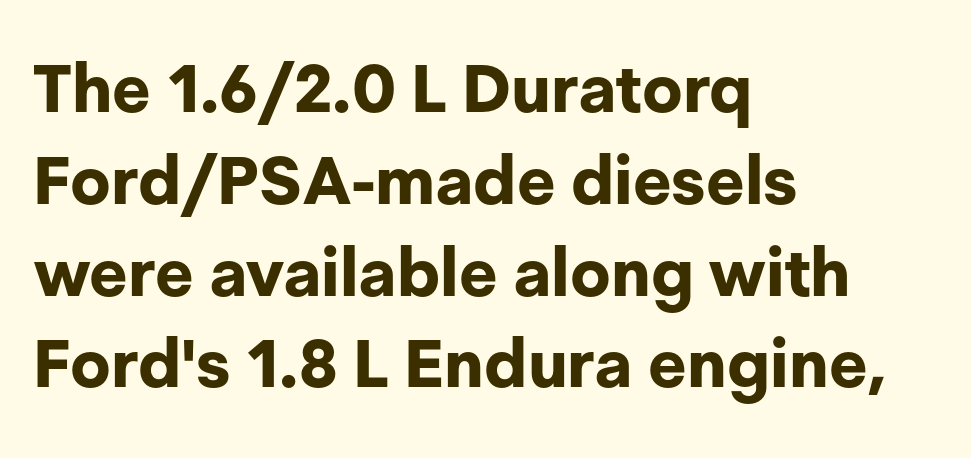
The rows are spaced the way most documents space them. This sample uses a sans-serif face. Nobody drew a line under any word here. A typesetter would call this zero additional tracking. Weight: bold.
